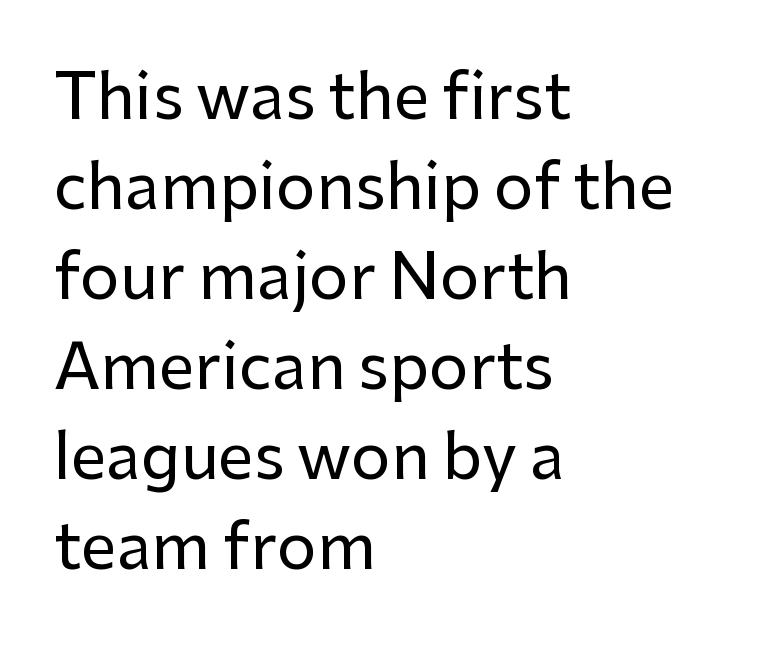
Q: Is the text italic (slanted)? A: No, it is upright.
Q: Is the typeface a serif or a sans-serif typeface? A: Sans-serif.
Q: Is the text underlined? A: No.
Q: How is the paragraph aligned? A: Left-aligned.
Q: Is the spacing between letters normal or unusually wide? A: Normal.
Q: Is the spacing between lines tight, normal or loose? A: Normal.
Q: Width (condensed, normal, or wide)? A: Normal.
Q: Stroke contrast? A: Low.
Q: x-height? A: Medium.
Q: Monospaced? A: No.
